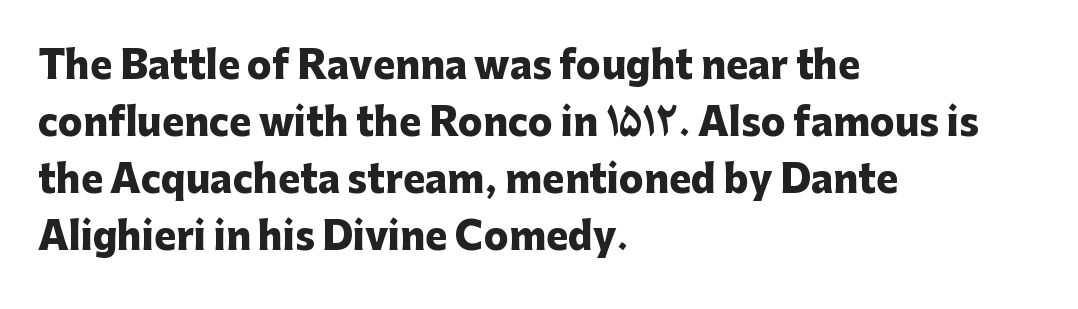
The image shows 37 px heavy sans-serif type, upright; set left-aligned, normal line spacing (1.54x), normal letter spacing, not underlined; low stroke contrast and a medium x-height.
